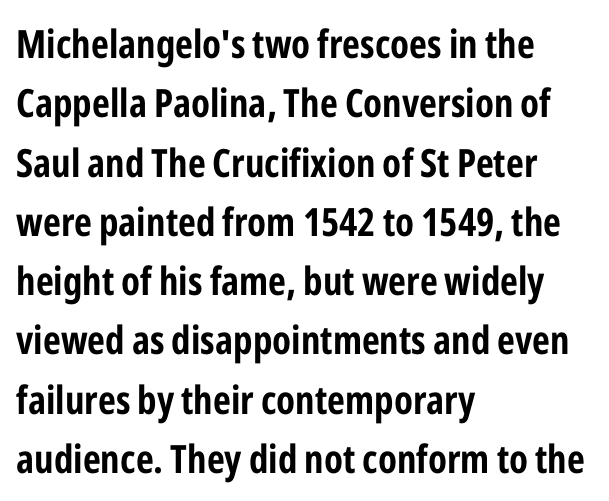
The designer left line spacing at the default. The space directly below the letters is spotless. The glyphs have the mass of a bold cut. All the whitespace from short lines collects on the right.
